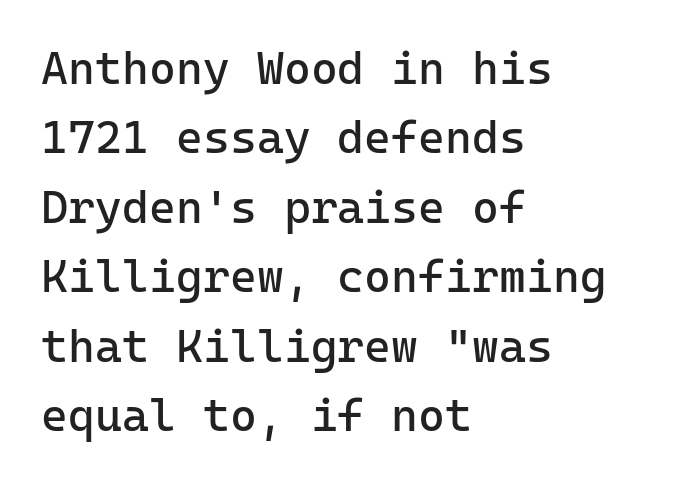
{"serif": "no", "italic": "no", "bold": "no", "weight": "regular", "width": "normal", "stroke_contrast": "low", "x_height": "medium", "monospaced": "yes", "underline": "no", "align": "left", "line_spacing": "normal", "line_spacing_ratio": 1.51, "letter_spacing": "normal", "letter_spacing_em": 0.0, "glyph_px": 46}
